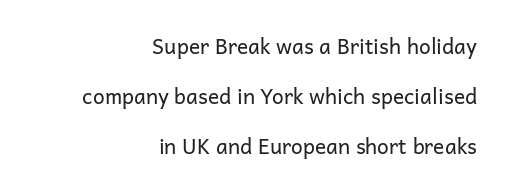
Q: Is the text bold? A: No.
Q: Is the text italic (slanted)? A: No, it is upright.
Q: Is the text underlined? A: No.
Q: How is the paragraph aligned? A: Right-aligned.
Q: Is the spacing between letters normal or unusually wide? A: Normal.
Q: Is the spacing between lines tight, normal or loose? A: Loose.
